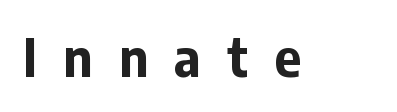
The image shows 52 px bold sans-serif type, upright; set unusually wide letter spacing (+0.5 em), not underlined; low stroke contrast and a medium x-height.
